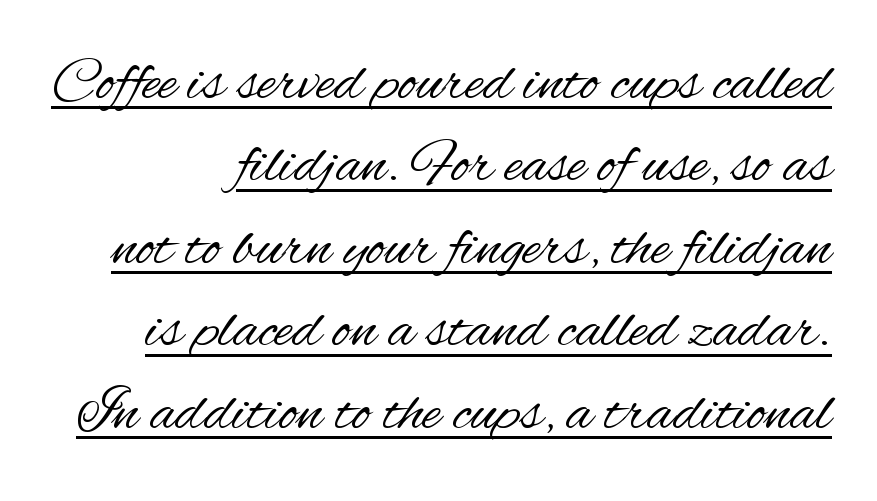
{"serif": "no", "bold": "no", "weight": "regular", "width": "condensed", "stroke_contrast": "medium", "x_height": "small", "monospaced": "no", "underline": "yes", "align": "right", "line_spacing": "normal", "line_spacing_ratio": 1.33, "letter_spacing": "normal", "letter_spacing_em": 0.0, "glyph_px": 62}
